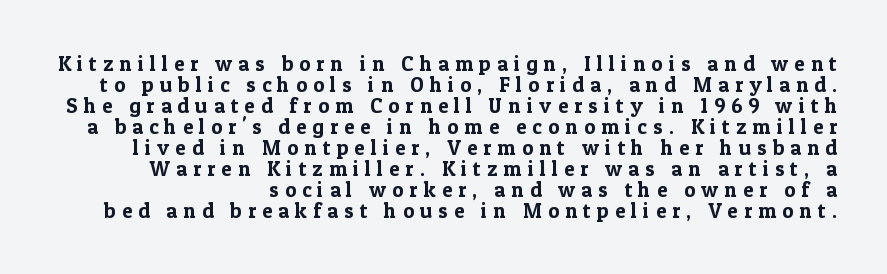
The image shows 21 px text type, upright; set right-aligned, tight line spacing (1.0x), unusually wide letter spacing (+0.29 em), not underlined.
